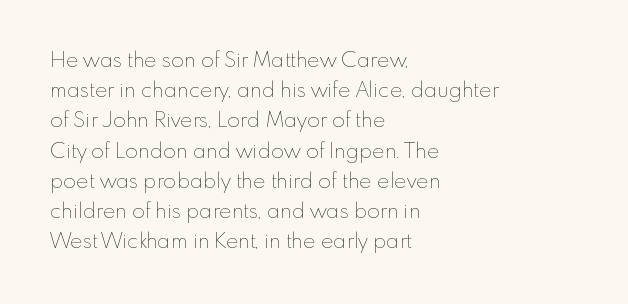
The image shows 21 px text type, upright; set left-aligned, normal line spacing (1.44x), normal letter spacing, not underlined.
